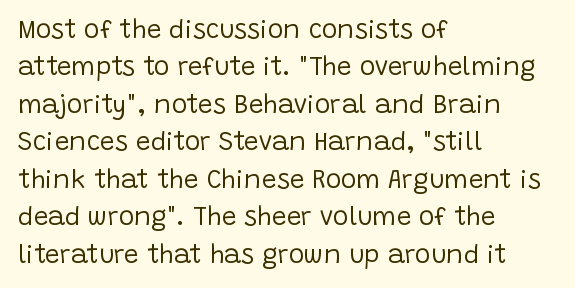
The image shows 26 px text type, upright; set left-aligned, normal line spacing (1.44x), normal letter spacing, not underlined.
